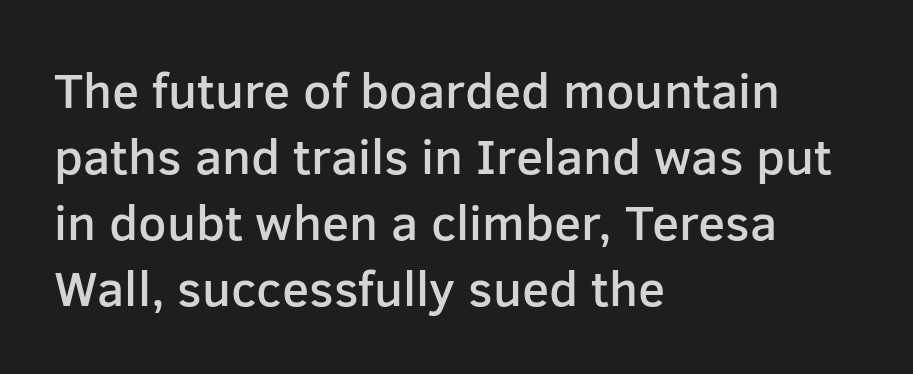
{"serif": "no", "italic": "no", "bold": "semi", "weight": "semibold", "width": "normal", "stroke_contrast": "low", "x_height": "medium", "monospaced": "no", "underline": "no", "align": "left", "line_spacing": "normal", "line_spacing_ratio": 1.32, "letter_spacing": "normal", "letter_spacing_em": 0.0, "glyph_px": 50}
